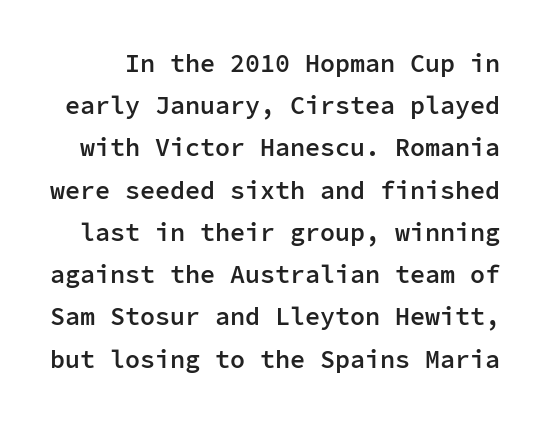
{"italic": "no", "bold": "semi", "underline": "no", "line_spacing": "normal", "line_spacing_ratio": 1.69, "letter_spacing": "normal", "letter_spacing_em": 0.0, "glyph_px": 25}
